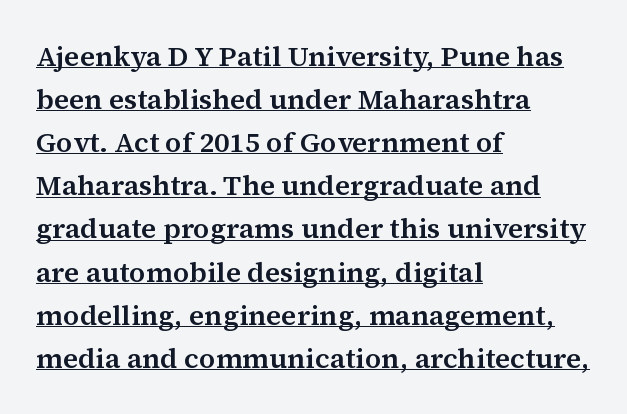
The passage shown is typeset with a serif family. Italic: no, the glyphs are upright roman. This sample uses plain, unmodified letter spacing. Leftover space on each line is placed entirely after the last word.
